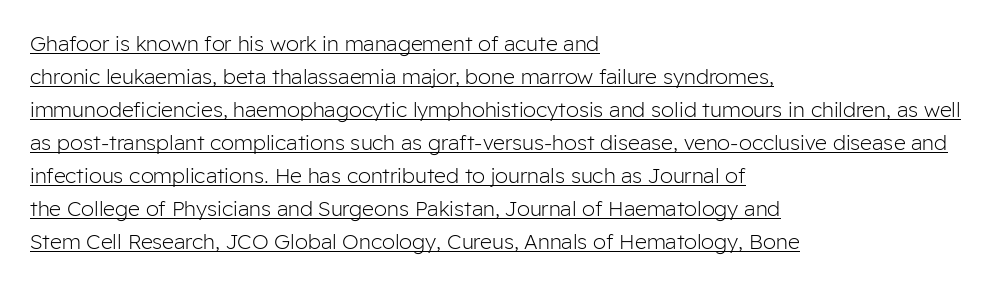
{"italic": "no", "bold": "no", "underline": "yes", "align": "left", "line_spacing": "normal", "line_spacing_ratio": 1.57, "letter_spacing": "normal", "letter_spacing_em": 0.0, "glyph_px": 21}
